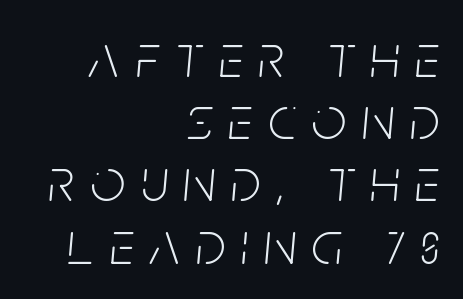
Q: Is the text bold? A: No.
Q: Is the text italic (slanted)? A: Yes, it leans right by about 5 degrees.
Q: Is the text underlined? A: No.
Q: How is the paragraph aligned? A: Right-aligned.
Q: Is the spacing between letters normal or unusually wide? A: Unusually wide.
Q: Is the spacing between lines tight, normal or loose? A: Tight.
Q: Width (condensed, normal, or wide)? A: Condensed.
Q: Stroke contrast? A: Low.
Q: x-height? A: Large.
Q: Monospaced? A: No.
